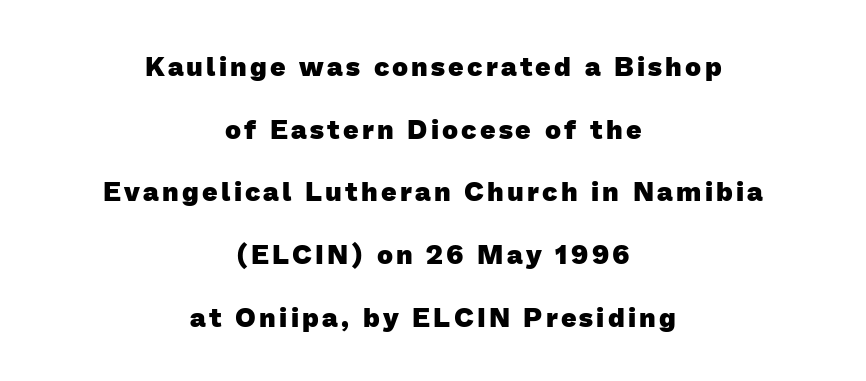
{"bold": "yes", "underline": "no", "align": "center", "line_spacing": "loose", "line_spacing_ratio": 2.32, "glyph_px": 27}
